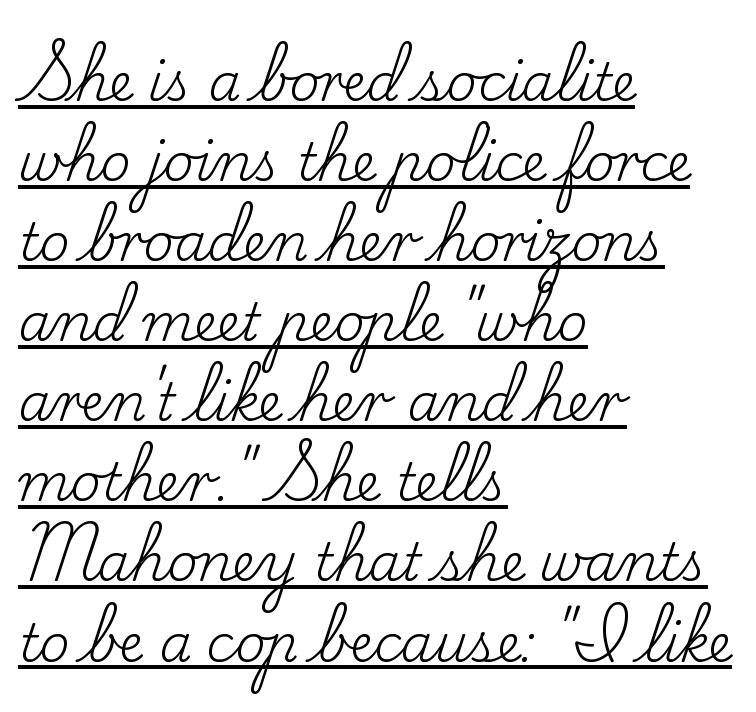
{"serif": "yes", "bold": "no", "weight": "regular", "width": "normal", "stroke_contrast": "low", "x_height": "small", "monospaced": "no", "underline": "yes", "align": "left", "line_spacing": "normal", "line_spacing_ratio": 1.54, "letter_spacing": "normal", "letter_spacing_em": 0.0, "glyph_px": 52}
